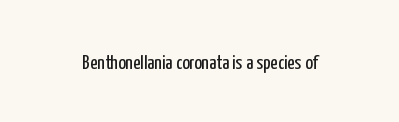
The image shows 20 px text type, upright; set normal letter spacing, not underlined.
